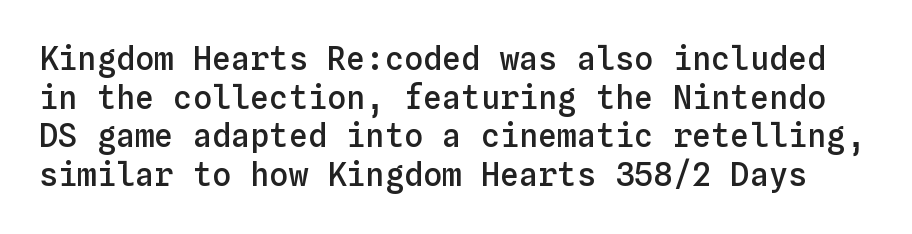
{"italic": "no", "bold": "semi", "weight": "semibold", "width": "normal", "stroke_contrast": "low", "x_height": "medium", "monospaced": "yes", "underline": "no", "line_spacing_ratio": 1.21, "letter_spacing": "normal", "letter_spacing_em": 0.0, "glyph_px": 32}
